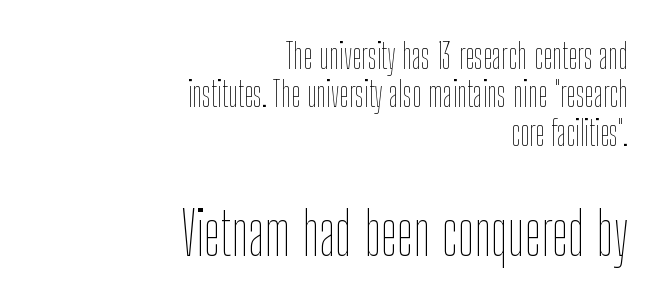
If you measured baseline to baseline, you'd find a short distance. The passage shown is not bold in any degree. The passage shown begins with its smaller block and ends with its larger one. The specimen omits any rule beneath the text block's lines. The letters advance in unequal steps, a hallmark of proportional type.
